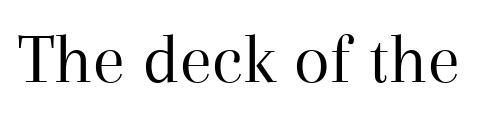
The space directly below the letters is spotless. Characters follow at the spacing the type designer built in. I'd call this a serif setting — the letters wear small feet. Posture: vertical. Bold? No — there's no thickening of the strokes. This sample has the flowing, uneven cadence of proportional lettering.
